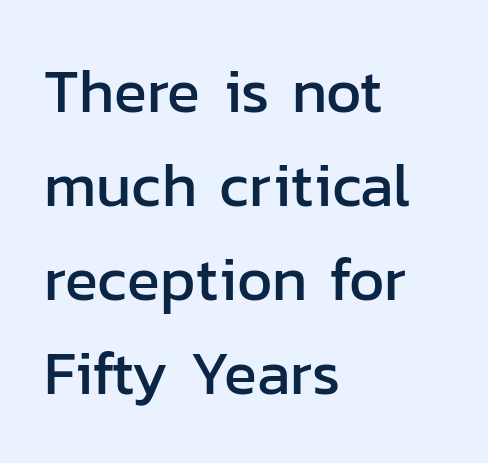
If you drew a ruler down the left edge, every line would touch it. The rendering keeps characters at their native spacing. The type sits square on the baseline with zero lean. The foot of each line stays bare and open.
